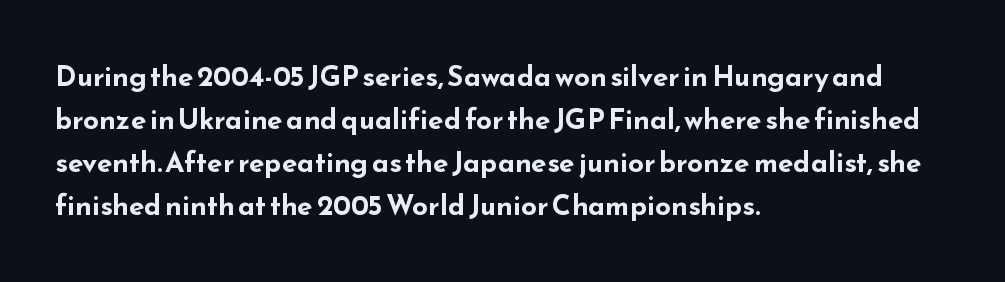
Q: Is the text bold? A: Yes.
Q: Is the text italic (slanted)? A: No, it is upright.
Q: Is the typeface a serif or a sans-serif typeface? A: Sans-serif.
Q: Is the text underlined? A: No.
Q: How is the paragraph aligned? A: Left-aligned.
Q: Is the spacing between letters normal or unusually wide? A: Normal.
Q: Is the spacing between lines tight, normal or loose? A: Normal.
Q: Width (condensed, normal, or wide)? A: Wide.
Q: Stroke contrast? A: Low.
Q: x-height? A: Small.
Q: Monospaced? A: No.
